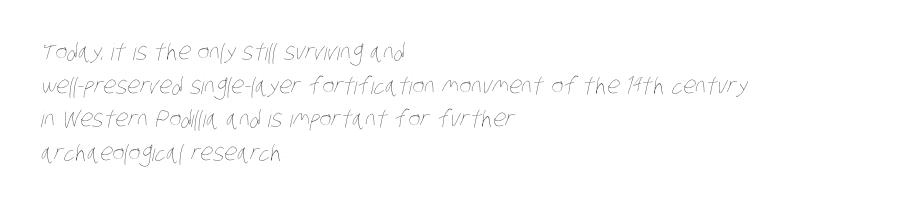
{"bold": "no", "underline": "no", "align": "left", "line_spacing": "normal", "line_spacing_ratio": 1.46, "letter_spacing": "normal", "letter_spacing_em": 0.0, "glyph_px": 23}
